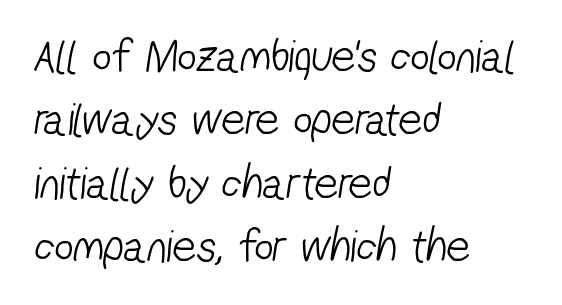
Q: Is the text bold? A: No.
Q: Is the typeface a serif or a sans-serif typeface? A: Sans-serif.
Q: Is the text underlined? A: No.
Q: How is the paragraph aligned? A: Left-aligned.
Q: Is the spacing between letters normal or unusually wide? A: Normal.
Q: Is the spacing between lines tight, normal or loose? A: Normal.
Q: Width (condensed, normal, or wide)? A: Condensed.
Q: Stroke contrast? A: Low.
Q: x-height? A: Medium.
Q: Monospaced? A: No.
